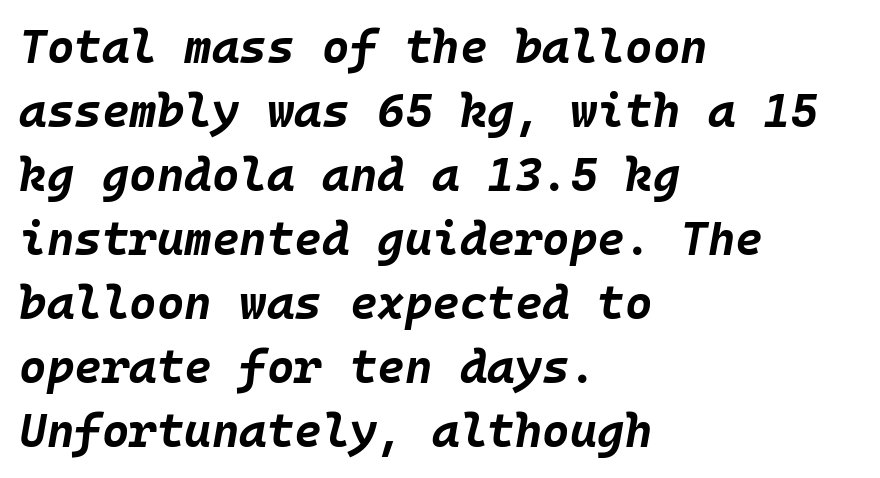
Style check: oblique. The rendering anchors every line to the left-hand side. Each row of text sits above clean, open space. Regular leading.
